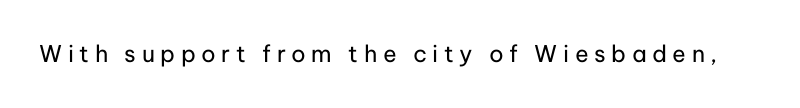
Q: Is the text bold? A: No.
Q: Is the text italic (slanted)? A: No, it is upright.
Q: Is the text underlined? A: No.
Q: Is the spacing between letters normal or unusually wide? A: Unusually wide.
